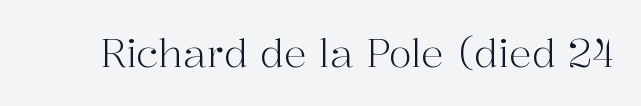
Q: Is the text bold? A: No.
Q: Is the text italic (slanted)? A: No, it is upright.
Q: Is the typeface a serif or a sans-serif typeface? A: Serif.
Q: Is the text underlined? A: No.
Q: Is the spacing between letters normal or unusually wide? A: Normal.
Q: Width (condensed, normal, or wide)? A: Normal.
Q: Stroke contrast? A: High.
Q: x-height? A: Medium.
Q: Monospaced? A: No.
